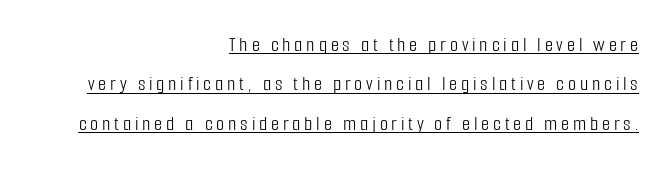
Leftover space on each line is placed entirely before the opening word. Does a line run under the words? Yes, clearly. Heaviness? Minimal to ordinary, like unemphasized prose. Notice how the stems are strictly vertical — no italics here.
